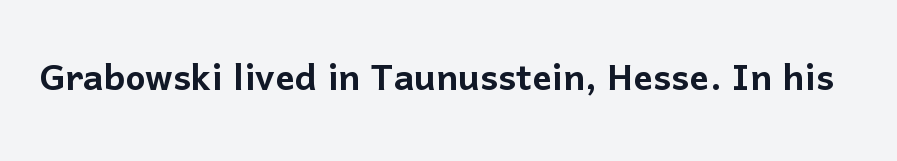
Inter-character spacing is left at the font's built-in metrics. The typography opts for an upright posture over an oblique one. Underline: absent. What kind of face is this? One without serifs — a sans. You could not count columns in this text — the font is proportionally spaced.
